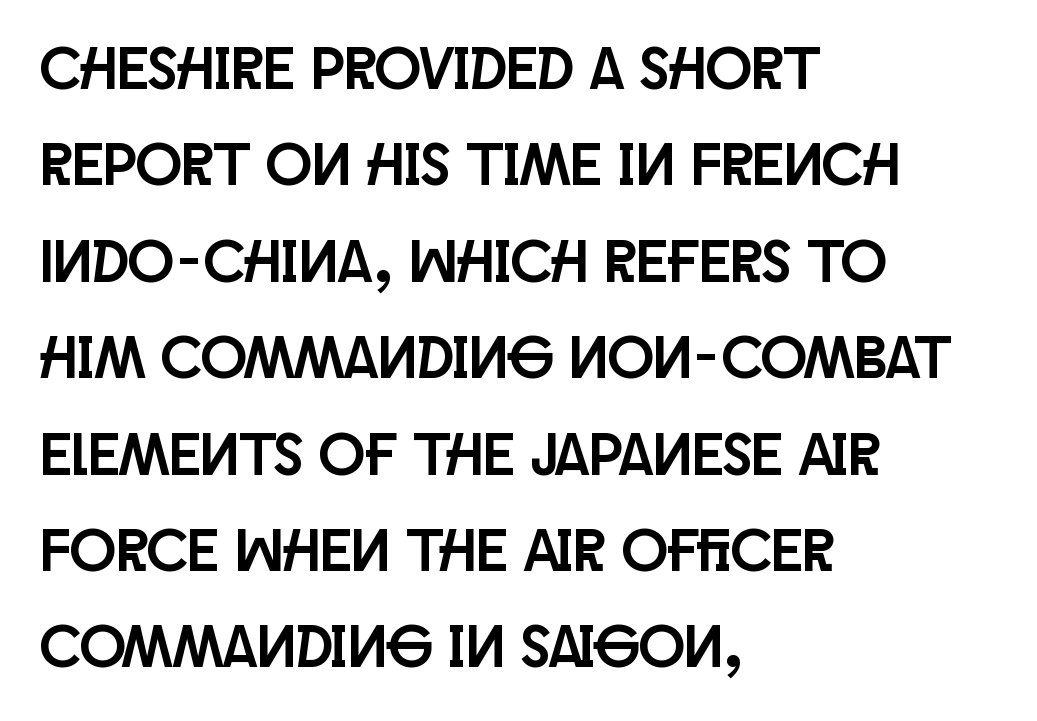
{"serif": "no", "italic": "no", "width": "condensed", "stroke_contrast": "low", "x_height": "large", "monospaced": "no", "underline": "no", "align": "left", "line_spacing": "normal", "line_spacing_ratio": 1.58, "letter_spacing": "normal", "letter_spacing_em": 0.0, "glyph_px": 61}
